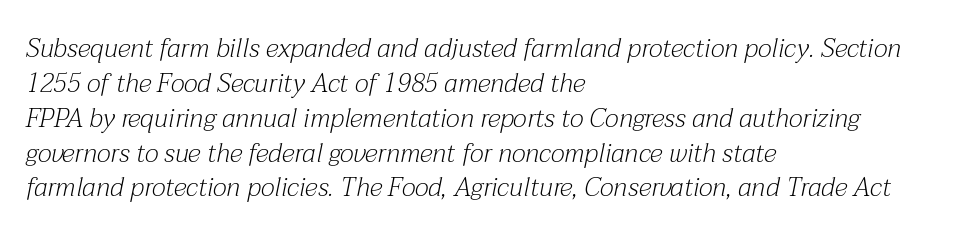
Decoration check: the copy has no underline. The rendering applies a slant to the glyphs. The letters look calm and open, with moderate or lighter stems. Which margin do the lines hug? The left one — the right edge is uneven.
